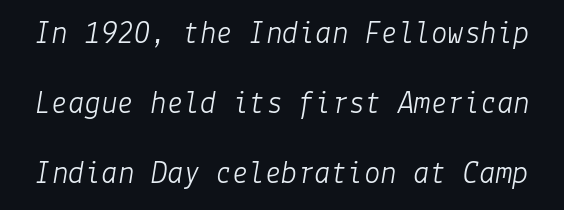
{"italic": "yes", "lean": "right", "slant_degrees": 9, "bold": "no", "weight": "light", "width": "normal", "stroke_contrast": "low", "x_height": "medium", "underline": "no", "line_spacing": "loose", "line_spacing_ratio": 2.12, "letter_spacing": "normal", "letter_spacing_em": 0.0, "glyph_px": 33}
